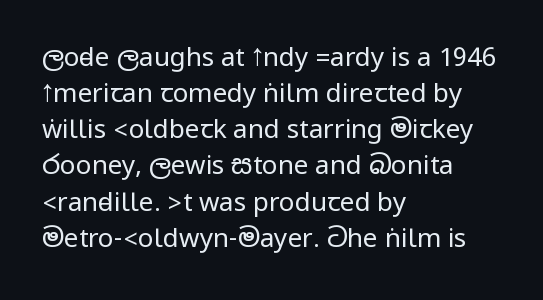
The image shows 26 px text type, upright; set left-aligned, normal line spacing (1.39x), normal letter spacing, not underlined.
